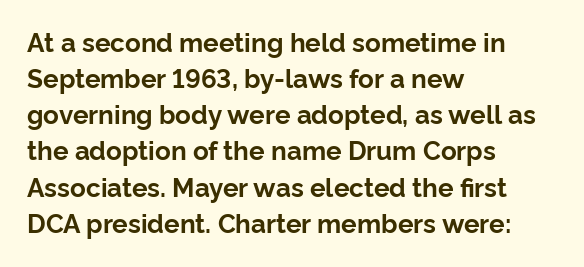
The image shows 26 px bold type, upright; set left-aligned, normal line spacing (1.39x), normal letter spacing, not underlined.
